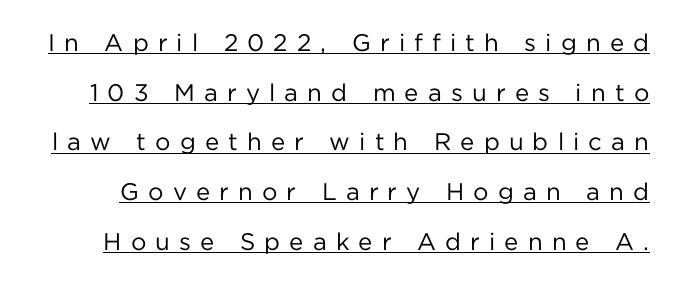
{"italic": "no", "bold": "no", "underline": "yes", "line_spacing": "loose", "line_spacing_ratio": 2.07, "letter_spacing": "wide", "letter_spacing_em": 0.38, "glyph_px": 24}
